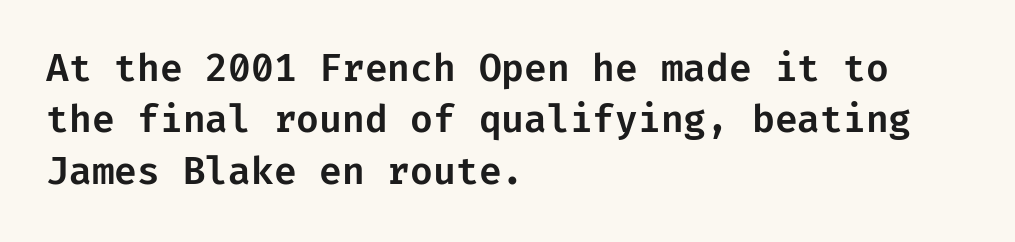
{"serif": "no", "italic": "no", "width": "normal", "stroke_contrast": "low", "x_height": "medium", "underline": "no", "align": "left", "line_spacing": "normal", "line_spacing_ratio": 1.39, "letter_spacing": "normal", "letter_spacing_em": 0.0, "glyph_px": 37}
